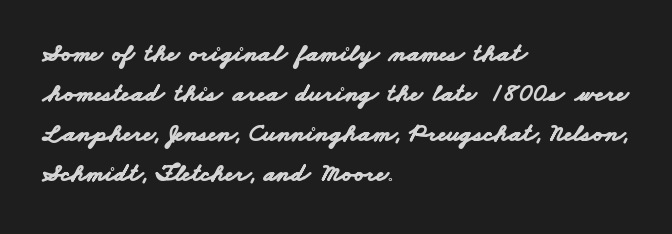
Between one letter and the next there's only the usual sliver of space. Students, observe: this is what conventionally led text looks like. The strokes are fattened all the way to bold. The text block is weighted toward the left margin, trailing off unevenly rightward. The area under the type is left untouched.
